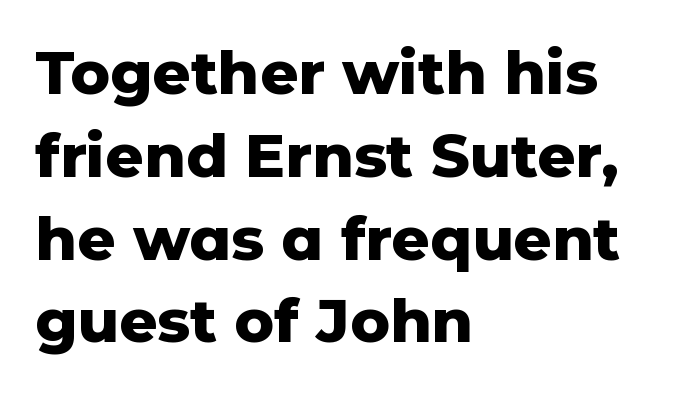
Note the varied advance widths — an 'i' is clearly narrower than an 'm'. A bare baseline throughout the passage. Nope, not italic — everything's standing straight. Whoever set this chose a conventional vertical rhythm. The letters carry no serifs — their stems end cleanly without finishing strokes.
